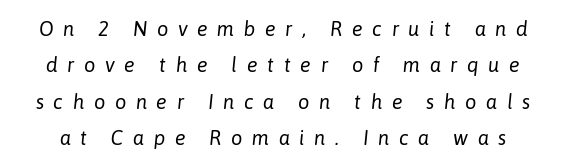
The image shows 20 px text type, italic (leaning right); set line spacing 1.82x, unusually wide letter spacing (+0.48 em), not underlined.
